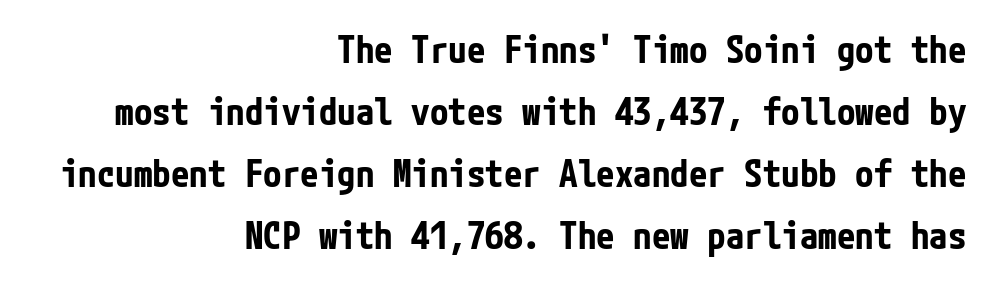
Q: Is the text bold? A: Yes.
Q: Is the text italic (slanted)? A: No, it is upright.
Q: Is the typeface a serif or a sans-serif typeface? A: Sans-serif.
Q: Is the text underlined? A: No.
Q: How is the paragraph aligned? A: Right-aligned.
Q: Is the spacing between letters normal or unusually wide? A: Normal.
Q: Is the spacing between lines tight, normal or loose? A: Normal.
Q: Width (condensed, normal, or wide)? A: Condensed.
Q: Stroke contrast? A: Low.
Q: x-height? A: Medium.
